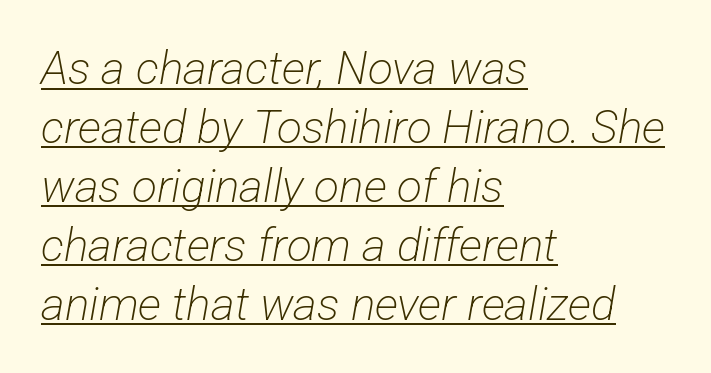
{"serif": "no", "bold": "no", "weight": "light", "width": "condensed", "stroke_contrast": "low", "x_height": "medium", "monospaced": "no", "underline": "yes", "align": "left", "line_spacing": "normal", "line_spacing_ratio": 1.28, "letter_spacing": "normal", "letter_spacing_em": 0.0, "glyph_px": 46}
